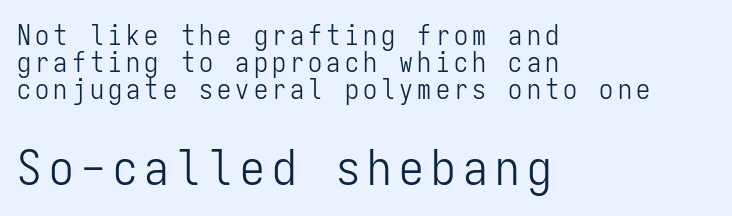
You could barely slide anything between these rows. Check where the strokes stop: nothing finishes them off — pure sans. The passage shown begins with its smaller block and ends with its larger one. Looks like terminal output: every glyph gets an equal slot.
